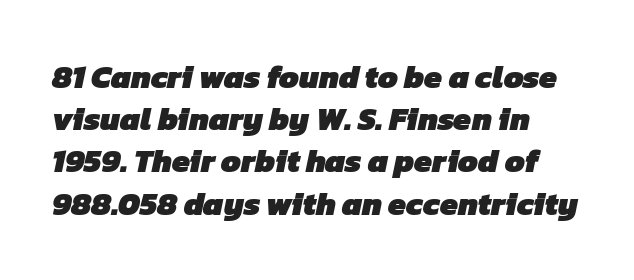
Honestly, there is no underline to notice here at all. These lines are rendered in a variable-pitch font. Compared with typical body copy, the letter spacing here is the same. Nope, no serifs anywhere on these letters.
